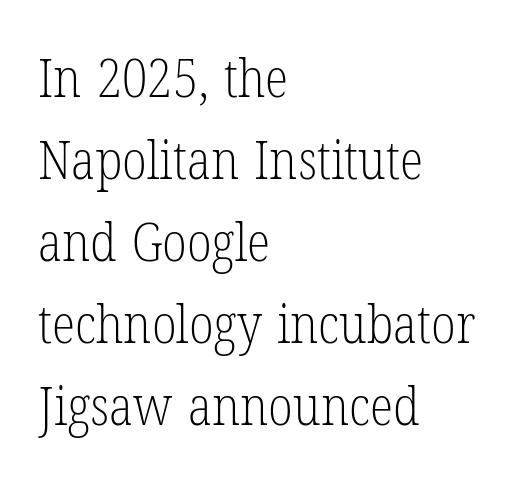
Q: Is the text bold? A: No.
Q: Is the text italic (slanted)? A: No, it is upright.
Q: Is the typeface a serif or a sans-serif typeface? A: Serif.
Q: Is the text underlined? A: No.
Q: How is the paragraph aligned? A: Left-aligned.
Q: Is the spacing between letters normal or unusually wide? A: Normal.
Q: Is the spacing between lines tight, normal or loose? A: Normal.
Q: Width (condensed, normal, or wide)? A: Condensed.
Q: Stroke contrast? A: Low.
Q: x-height? A: Medium.
Q: Monospaced? A: No.
